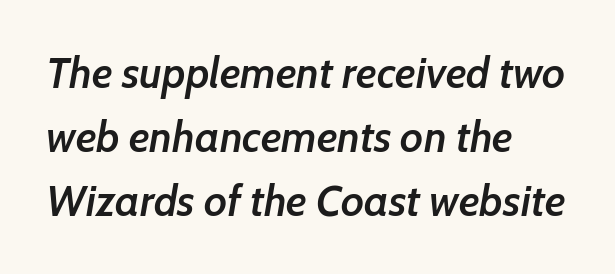
{"italic": "yes", "lean": "right", "slant_degrees": 7, "bold": "semi", "weight": "semibold", "width": "normal", "stroke_contrast": "low", "x_height": "medium", "monospaced": "no", "underline": "no", "align": "left", "line_spacing": "normal", "line_spacing_ratio": 1.49, "letter_spacing": "normal", "letter_spacing_em": 0.0, "glyph_px": 43}
